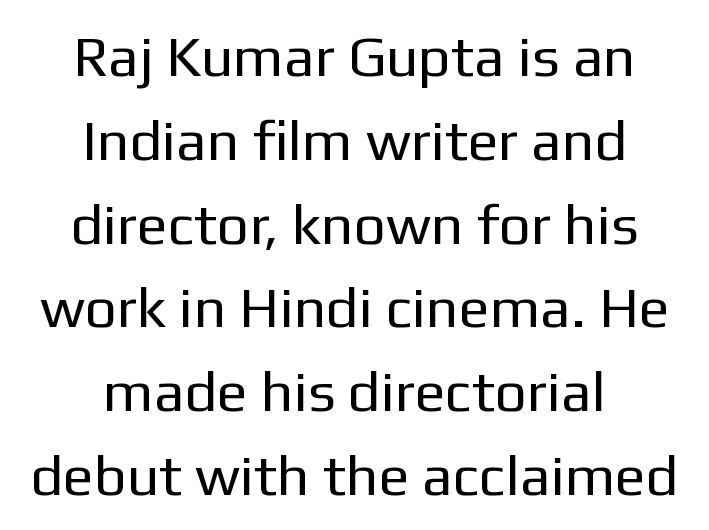
The image shows 57 px regular-weight sans-serif type, upright; set centered, normal line spacing (1.47x), normal letter spacing, not underlined; low stroke contrast and a medium x-height.
